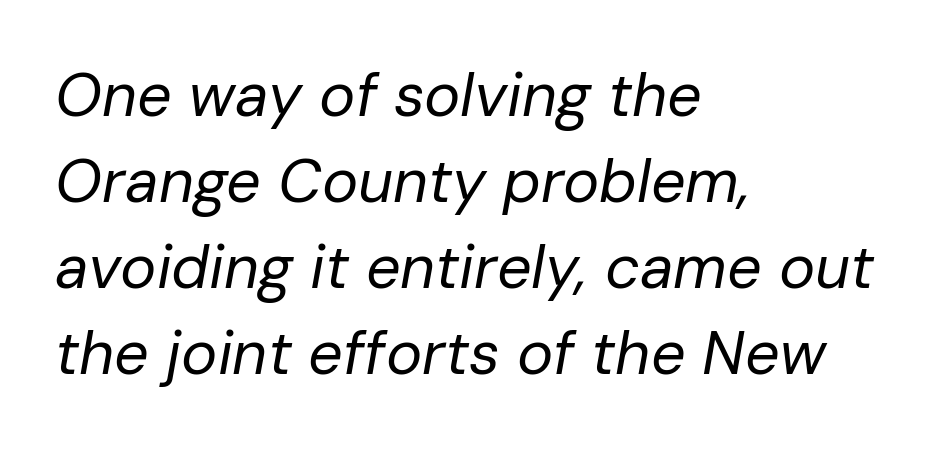
{"italic": "yes", "lean": "right", "slant_degrees": 10, "bold": "no", "weight": "regular", "width": "normal", "stroke_contrast": "low", "x_height": "medium", "monospaced": "no", "underline": "no", "align": "left", "line_spacing": "normal", "line_spacing_ratio": 1.41, "letter_spacing": "normal", "letter_spacing_em": 0.0, "glyph_px": 61}
